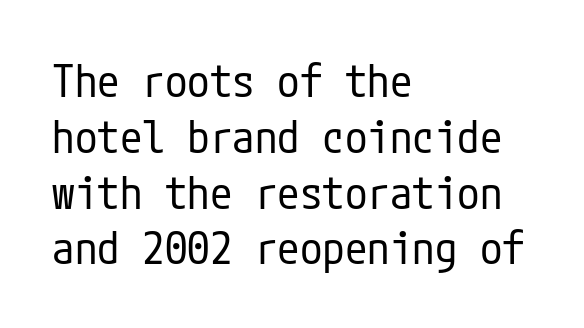
{"serif": "no", "italic": "no", "bold": "no", "weight": "regular", "width": "condensed", "stroke_contrast": "low", "x_height": "medium", "underline": "no", "align": "left", "line_spacing_ratio": 1.24, "letter_spacing": "normal", "letter_spacing_em": 0.0, "glyph_px": 45}
